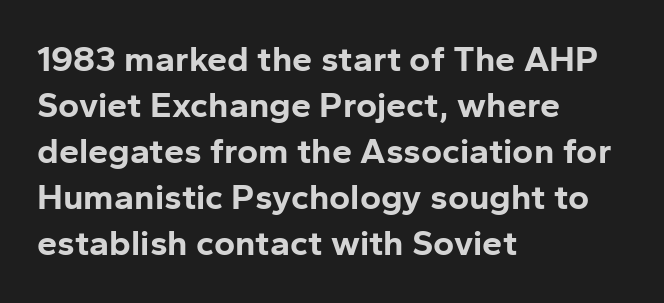
{"serif": "no", "italic": "no", "bold": "yes", "weight": "bold", "width": "normal", "stroke_contrast": "low", "x_height": "medium", "monospaced": "no", "underline": "no", "align": "left", "line_spacing": "normal", "line_spacing_ratio": 1.28, "letter_spacing": "normal", "letter_spacing_em": 0.0, "glyph_px": 36}
